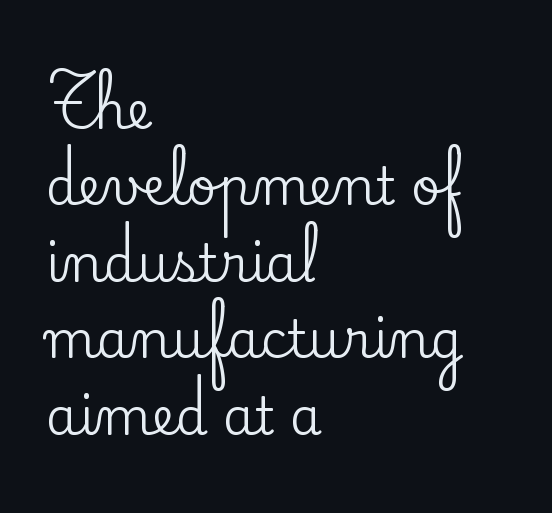
The image shows 51 px serif type, upright; set left-aligned, normal line spacing (1.5x), normal letter spacing, not underlined; low stroke contrast and a small x-height.
